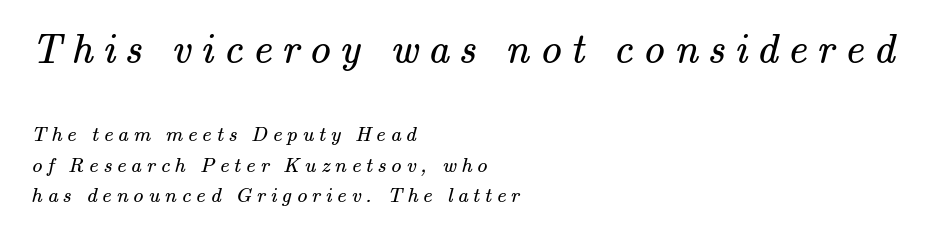
{"serif": "yes", "bold": "no", "weight": "regular", "width": "normal", "stroke_contrast": "medium", "x_height": "small", "monospaced": "no", "underline": "no", "align": "left", "line_spacing": "normal", "line_spacing_ratio": 1.45, "letter_spacing": "wide", "letter_spacing_em": 0.23, "larger_block": "first", "size_ratio": 2.0, "glyph_px": 42}
